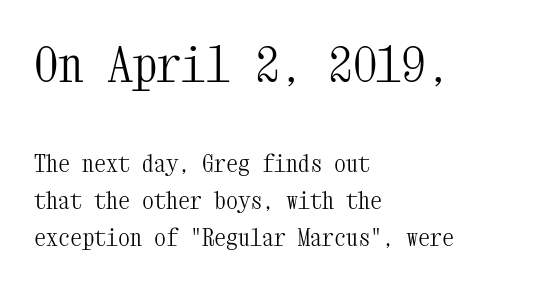
Stem width sits at or under what a default text font uses. Teacher's note: observe the even left margin — that is flush-left alignment. Does extra space separate the letters? No, they use regular spacing. A typesetter would mark this as roman, not italic. Decoration check: the copy has no underline. Large over small — that's the arrangement of the two blocks here.
